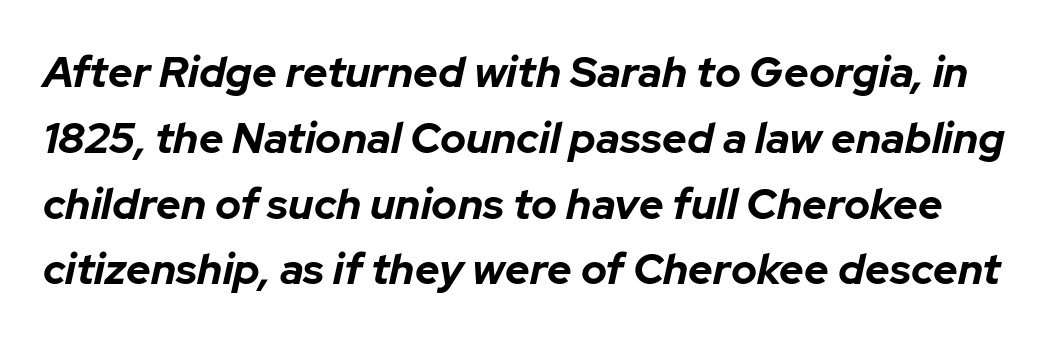
{"italic": "yes", "lean": "right", "slant_degrees": 12, "bold": "yes", "weight": "bold", "width": "normal", "stroke_contrast": "low", "x_height": "medium", "monospaced": "no", "underline": "no", "line_spacing": "normal", "line_spacing_ratio": 1.53, "letter_spacing": "normal", "letter_spacing_em": 0.0, "glyph_px": 43}
